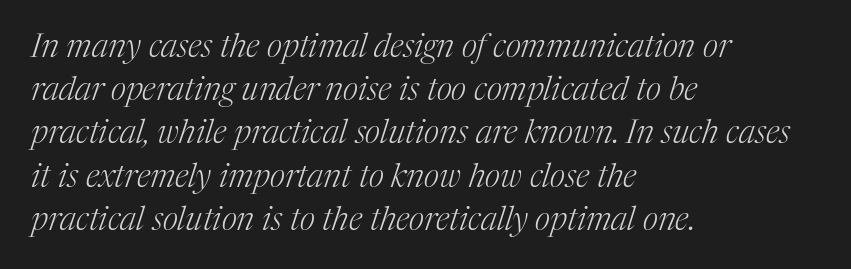
There's an unmistakable incline to the writing here. Examine the stroke ends and you'll spot serifs. The rows are spaced the way most documents space them. Weight: in the light-to-regular range. Default kerning and tracking; the words read as compact shapes.
